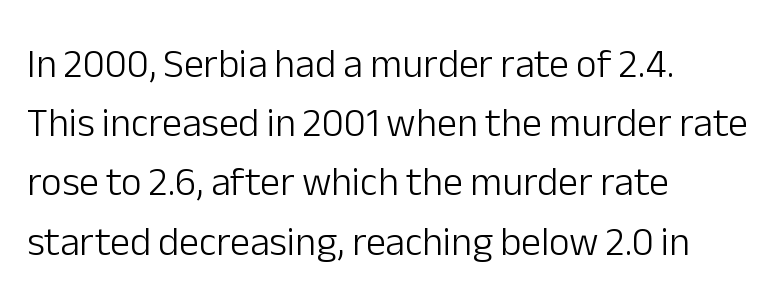
{"serif": "no", "italic": "no", "bold": "no", "weight": "light", "width": "normal", "stroke_contrast": "low", "x_height": "medium", "monospaced": "no", "underline": "no", "align": "left", "line_spacing": "normal", "line_spacing_ratio": 1.48, "letter_spacing": "normal", "letter_spacing_em": 0.0, "glyph_px": 40}
